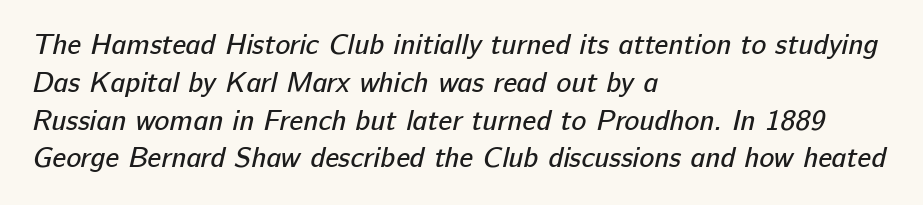
{"serif": "no", "bold": "no", "weight": "regular", "width": "normal", "stroke_contrast": "low", "x_height": "medium", "monospaced": "no", "underline": "no", "align": "left", "line_spacing": "normal", "line_spacing_ratio": 1.35, "letter_spacing": "normal", "letter_spacing_em": 0.0, "glyph_px": 28}
